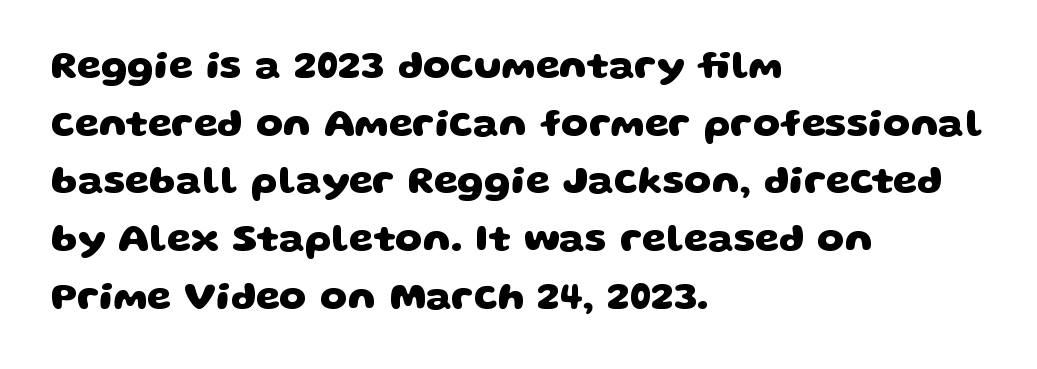
Any mark beneath the type? The region is blank. The horizontal fit of the characters is conventional and even. The glyphs in this specimen are sans serif. In CSS terms this would be text-align: left.
